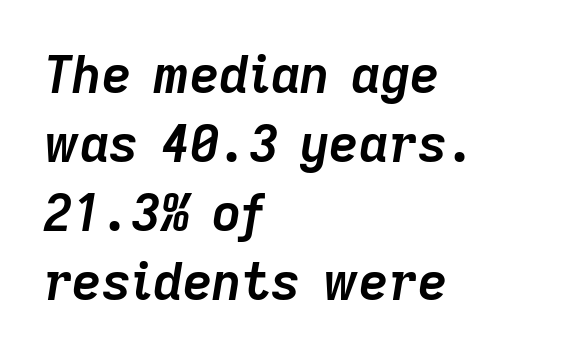
{"italic": "yes", "lean": "right", "slant_degrees": 9, "bold": "yes", "weight": "semibold", "width": "normal", "stroke_contrast": "low", "x_height": "medium", "monospaced": "no", "underline": "no", "align": "left", "line_spacing": "normal", "line_spacing_ratio": 1.35, "letter_spacing": "normal", "letter_spacing_em": 0.0, "glyph_px": 51}
